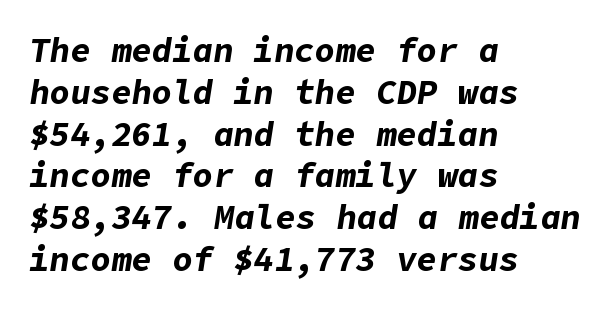
Q: Is the text bold? A: Yes.
Q: Is the text italic (slanted)? A: Yes, it leans right by about 9 degrees.
Q: Is the text underlined? A: No.
Q: How is the paragraph aligned? A: Left-aligned.
Q: Is the spacing between letters normal or unusually wide? A: Normal.
Q: Width (condensed, normal, or wide)? A: Normal.
Q: Stroke contrast? A: Low.
Q: x-height? A: Medium.
